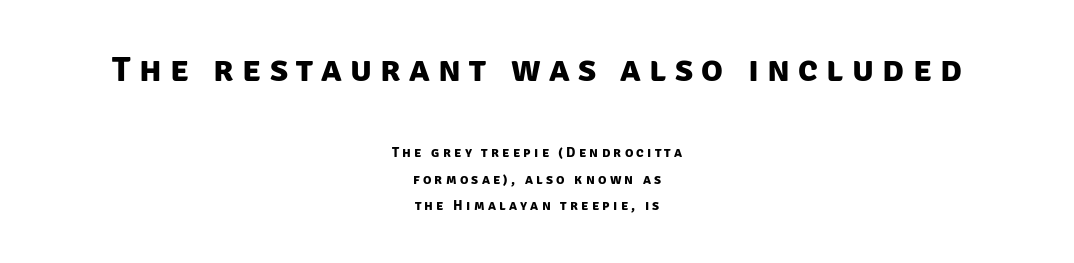
The image shows 36 px bold sans-serif type; set centered, line spacing 1.88x, unusually wide letter spacing (+0.23 em), not underlined; the first (top) block is 2.57x larger; low stroke contrast and a large x-height.
